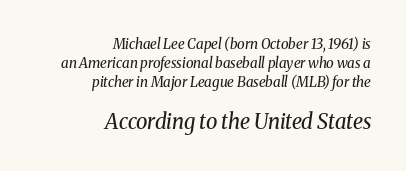
Q: Is the text bold? A: No.
Q: Is the text italic (slanted)? A: Yes, it leans right by about 8 degrees.
Q: Is the text underlined? A: No.
Q: How is the paragraph aligned? A: Right-aligned.
Q: Is the spacing between letters normal or unusually wide? A: Normal.
Q: Is the spacing between lines tight, normal or loose? A: Normal.
Q: Which block of text is set in a larger size, the first (top) or the second (bottom)? A: The second (bottom) one.
